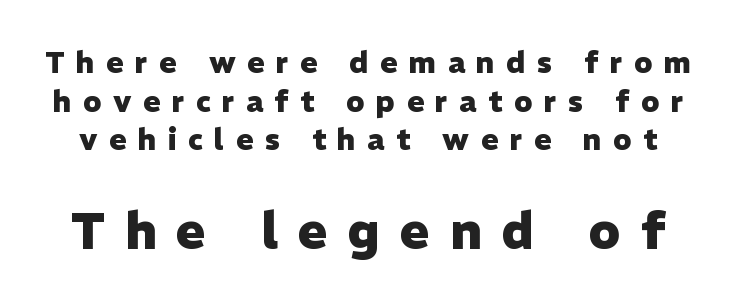
Thick stems and heavy bowls — unmistakably bold. The line-height multiplier appears to be the usual default. The emphasis by scale lands on block number two, below. The tracking jumps out immediately: characters are airy and widely separated.
